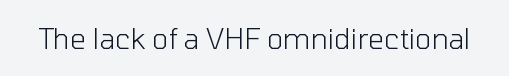
Q: Is the text bold? A: No.
Q: Is the text italic (slanted)? A: No, it is upright.
Q: Is the typeface a serif or a sans-serif typeface? A: Sans-serif.
Q: Is the text underlined? A: No.
Q: Is the spacing between letters normal or unusually wide? A: Normal.
Q: Width (condensed, normal, or wide)? A: Normal.
Q: Stroke contrast? A: Low.
Q: x-height? A: Medium.
Q: Monospaced? A: No.
